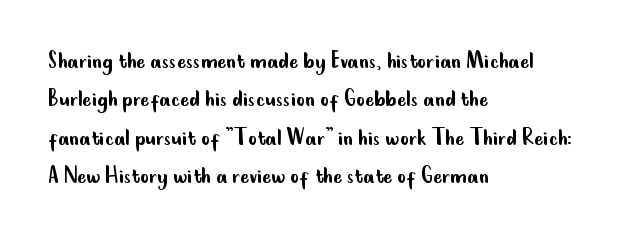
The image shows 27 px text type, upright; set left-aligned, normal line spacing (1.42x), normal letter spacing, not underlined.
